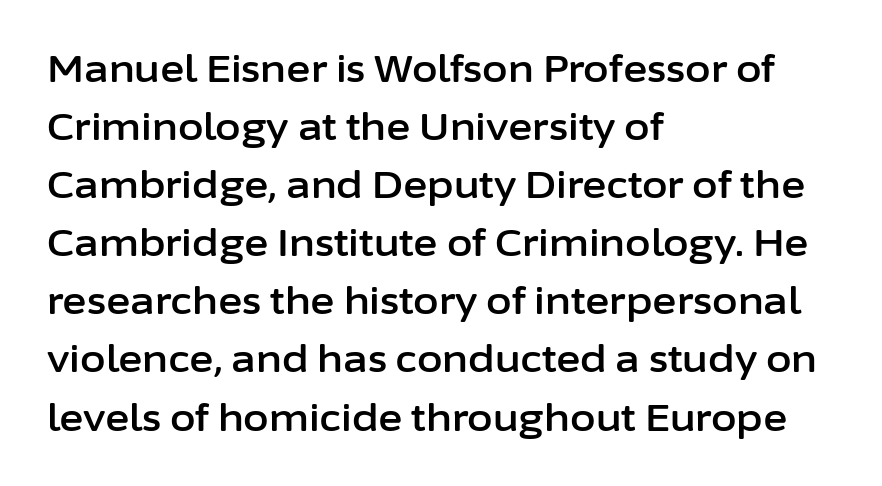
Q: Is the text italic (slanted)? A: No, it is upright.
Q: Is the typeface a serif or a sans-serif typeface? A: Sans-serif.
Q: Is the text underlined? A: No.
Q: How is the paragraph aligned? A: Left-aligned.
Q: Is the spacing between letters normal or unusually wide? A: Normal.
Q: Is the spacing between lines tight, normal or loose? A: Normal.
Q: Width (condensed, normal, or wide)? A: Normal.
Q: Stroke contrast? A: Low.
Q: x-height? A: Medium.
Q: Monospaced? A: No.
